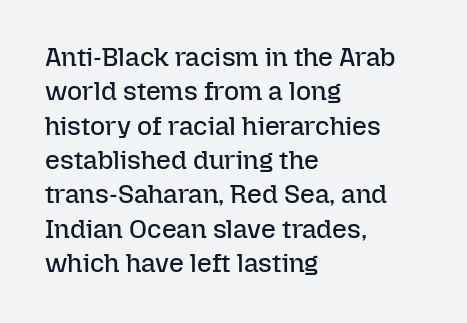
Q: Is the text bold? A: No.
Q: Is the text italic (slanted)? A: No, it is upright.
Q: Is the text underlined? A: No.
Q: How is the paragraph aligned? A: Left-aligned.
Q: Is the spacing between letters normal or unusually wide? A: Normal.
Q: Is the spacing between lines tight, normal or loose? A: Normal.
